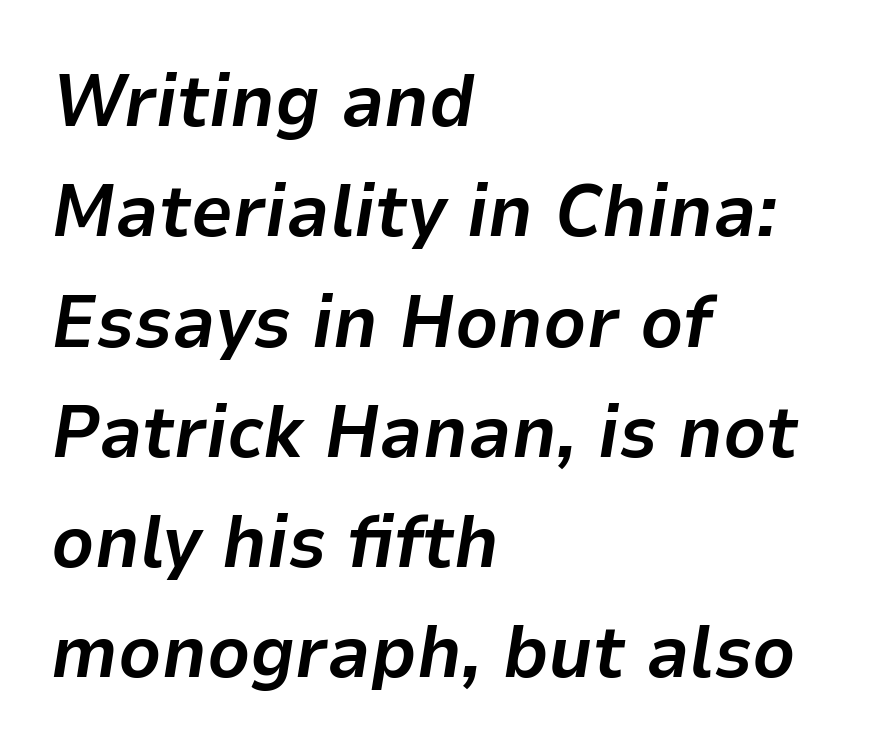
If you drew a ruler down the left edge, every line would touch it. The face used here is rendered with its standard letterfit. Each new line begins a customary step beneath the previous one. Notice how thick the strokes are: this is what a full bold looks like. Any mark beneath the type? The region is blank. The face used here is proportionally spaced, like ordinary book or web type.
